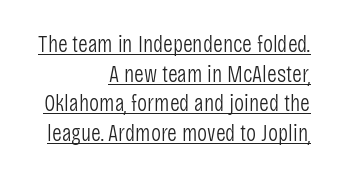
Q: Is the text bold? A: No.
Q: Is the text italic (slanted)? A: No, it is upright.
Q: Is the text underlined? A: Yes.
Q: How is the paragraph aligned? A: Right-aligned.
Q: Is the spacing between letters normal or unusually wide? A: Normal.
